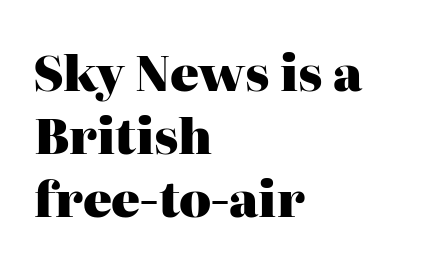
Q: Is the text bold? A: Yes.
Q: Is the text italic (slanted)? A: No, it is upright.
Q: Is the typeface a serif or a sans-serif typeface? A: Serif.
Q: Is the text underlined? A: No.
Q: How is the paragraph aligned? A: Left-aligned.
Q: Is the spacing between letters normal or unusually wide? A: Normal.
Q: Is the spacing between lines tight, normal or loose? A: Normal.
Q: Width (condensed, normal, or wide)? A: Normal.
Q: Stroke contrast? A: High.
Q: x-height? A: Medium.
Q: Monospaced? A: No.
